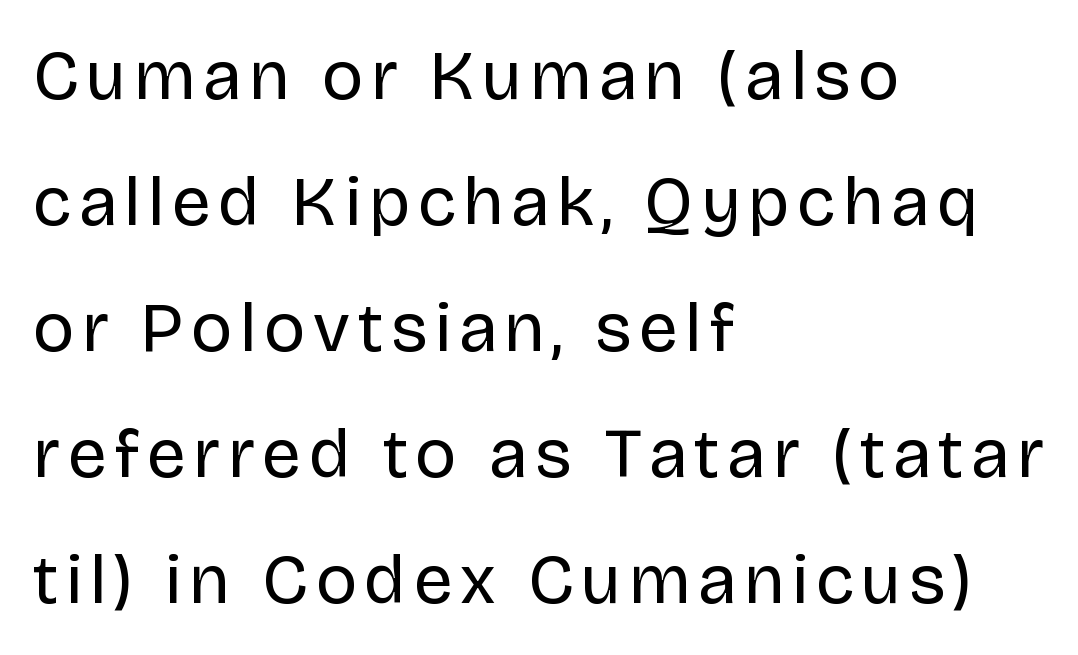
Q: Is the text bold? A: No.
Q: Is the text italic (slanted)? A: No, it is upright.
Q: Is the typeface a serif or a sans-serif typeface? A: Sans-serif.
Q: Is the text underlined? A: No.
Q: How is the paragraph aligned? A: Left-aligned.
Q: Width (condensed, normal, or wide)? A: Normal.
Q: Stroke contrast? A: Low.
Q: x-height? A: Large.
Q: Monospaced? A: No.
